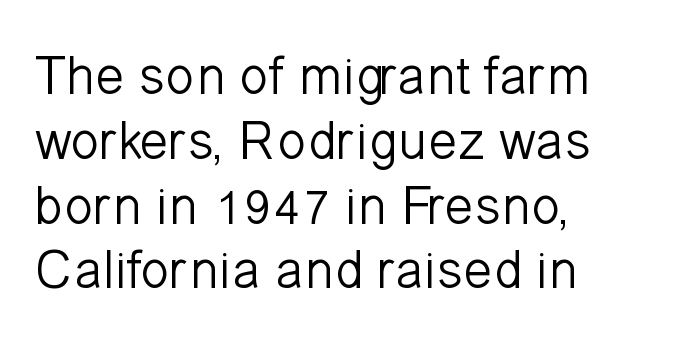
Inter-character spacing is left at the font's built-in metrics. Decoration check: the copy has no underline. Weight class: somewhere from thin through regular. Unlike italic type, these characters show no tilt at all. Casual observation: everything's shoved over to the left. To sum up the face: it is a sans, with no serifs.
